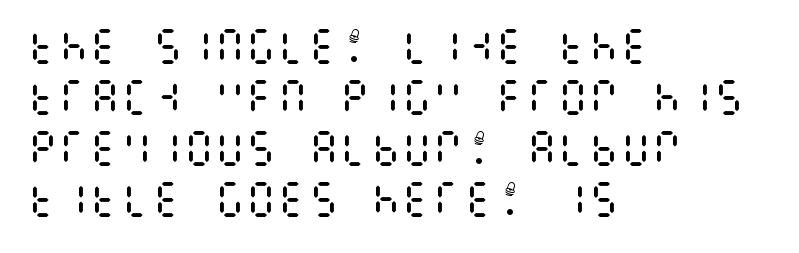
The image shows 39 px regular-weight, condensed type, upright; set left-aligned, normal line spacing (1.31x), normal letter spacing, not underlined; medium stroke contrast and a large x-height.
